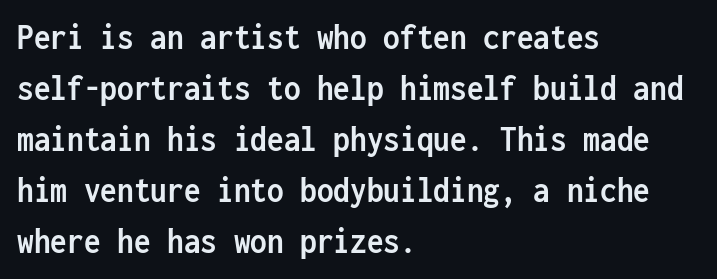
{"serif": "no", "italic": "no", "bold": "yes", "weight": "semibold", "width": "condensed", "stroke_contrast": "low", "x_height": "medium", "monospaced": "yes", "underline": "no", "align": "left", "line_spacing": "normal", "line_spacing_ratio": 1.38, "letter_spacing": "normal", "letter_spacing_em": 0.0, "glyph_px": 37}
